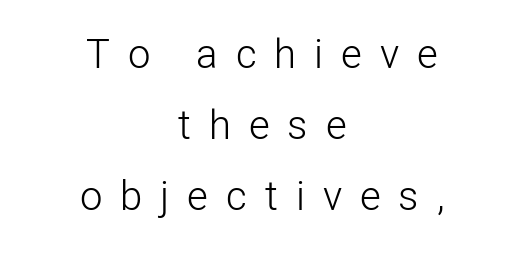
Q: Is the text bold? A: No.
Q: Is the text italic (slanted)? A: No, it is upright.
Q: Is the typeface a serif or a sans-serif typeface? A: Sans-serif.
Q: Is the text underlined? A: No.
Q: How is the paragraph aligned? A: Centered.
Q: Is the spacing between letters normal or unusually wide? A: Unusually wide.
Q: Width (condensed, normal, or wide)? A: Normal.
Q: Stroke contrast? A: Low.
Q: x-height? A: Medium.
Q: Monospaced? A: No.
